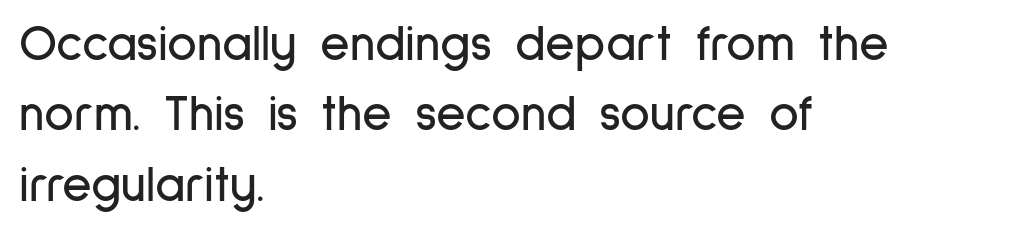
Character widths vary here, with narrow letters taking less room than wide ones. Here the glyphs are tracked normally, forming tight word shapes. The axis of the letterforms is exactly vertical. Notice how descenders clear the ascenders below comfortably — that's standard leading.
